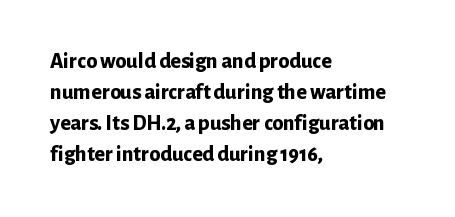
Ordinary non-slanted type is in use. The space between consecutive lines is moderate. The strokes are fattened all the way to bold. No extra tracking has been applied to these lines. Quick note: underline off. The typesetter chose a ragged-right arrangement here.
